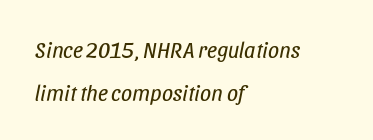
The rag falls on the right side of this text block. The weight would be labelled regular, book, light, or lighter still. The gap between lines stays unmarked. Horizontal bands of white between lines are thick stripes. Nothing unusual about the tracking: characters are spaced as the font intends. The specimen reads as italic at a glance.
